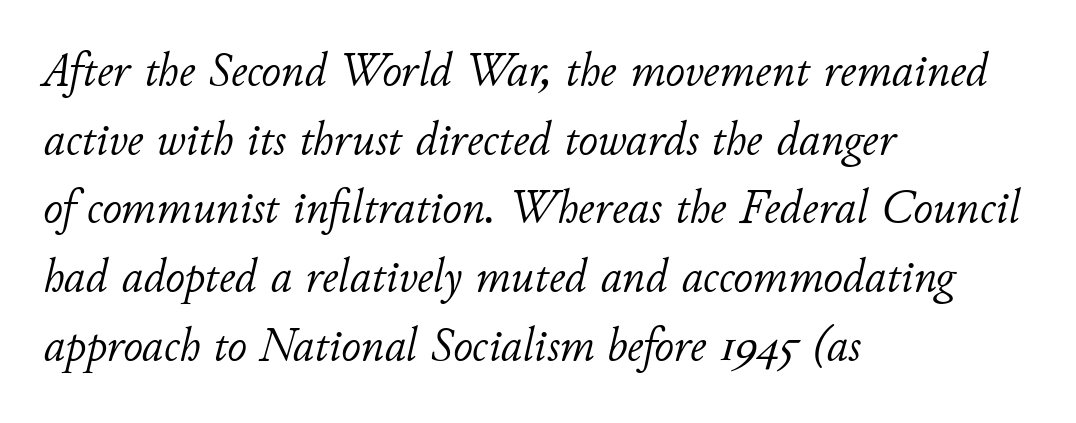
{"italic": "yes", "lean": "right", "slant_degrees": 11, "bold": "no", "weight": "light", "width": "normal", "stroke_contrast": "low", "x_height": "small", "monospaced": "no", "underline": "no", "align": "left", "line_spacing": "normal", "line_spacing_ratio": 1.43, "letter_spacing": "normal", "letter_spacing_em": 0.0, "glyph_px": 48}
